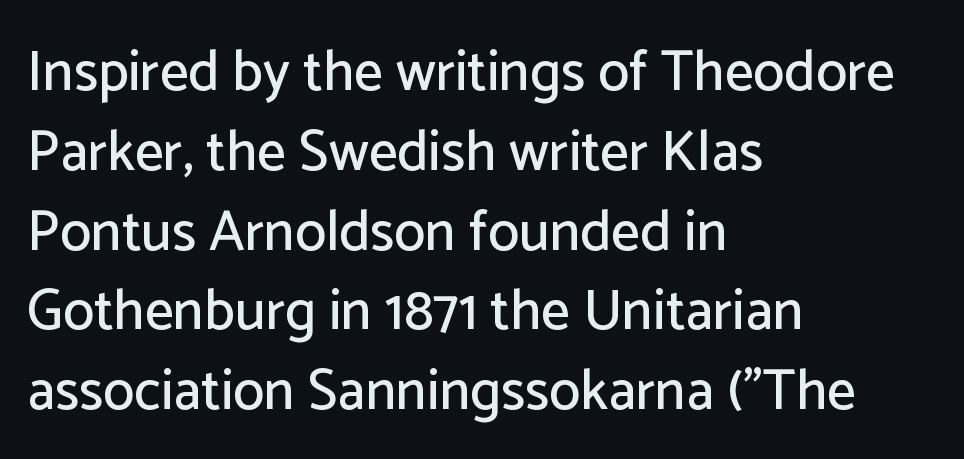
{"serif": "no", "italic": "no", "width": "normal", "stroke_contrast": "low", "x_height": "medium", "monospaced": "no", "underline": "no", "align": "left", "line_spacing": "normal", "line_spacing_ratio": 1.4, "letter_spacing": "normal", "letter_spacing_em": 0.0, "glyph_px": 57}
